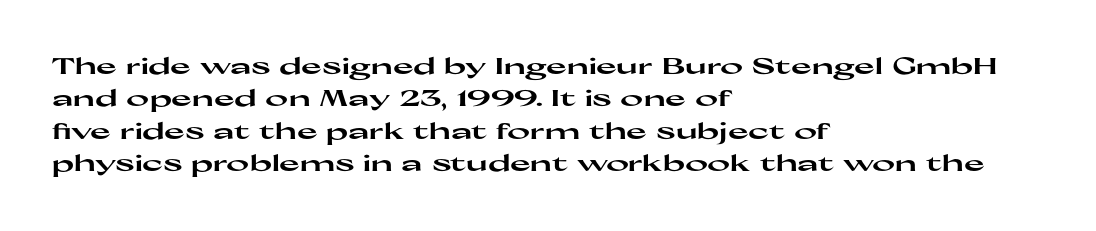
This block has exactly the height ordinary leading produces. A roman cut, with each character standing at attention. Typesetter's note: full bold, strokes at maximum text heaviness. The rendering anchors every line to the left-hand side.
